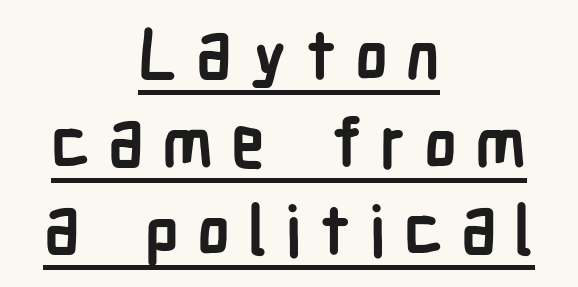
{"serif": "no", "italic": "no", "bold": "yes", "weight": "semibold", "width": "condensed", "stroke_contrast": "low", "x_height": "medium", "monospaced": "no", "underline": "yes", "align": "center", "line_spacing": "normal", "line_spacing_ratio": 1.29, "letter_spacing": "wide", "letter_spacing_em": 0.26, "glyph_px": 68}
